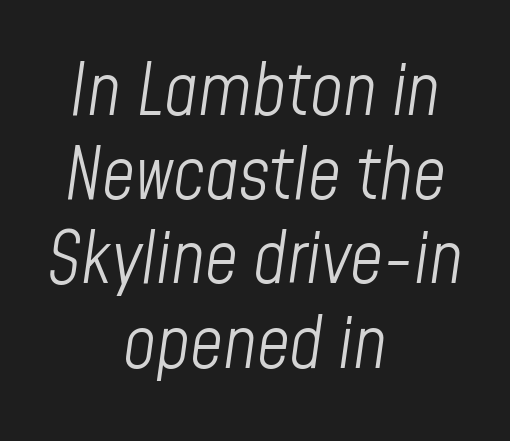
The image shows 72 px light, condensed type, italic (leaning right); set centered, line spacing 1.17x, normal letter spacing, not underlined; low stroke contrast and a medium x-height.
